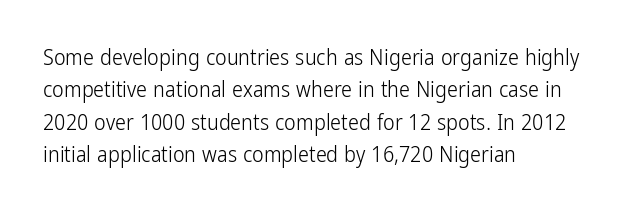
The image shows 22 px text type, upright; set left-aligned, normal line spacing (1.47x), normal letter spacing, not underlined.
